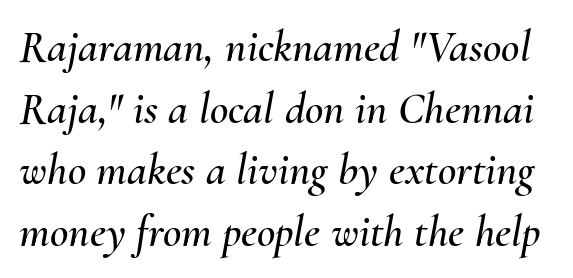
Q: Is the text italic (slanted)? A: Yes, it leans right by about 10 degrees.
Q: Is the text underlined? A: No.
Q: Is the spacing between letters normal or unusually wide? A: Normal.
Q: Is the spacing between lines tight, normal or loose? A: Normal.
Q: Width (condensed, normal, or wide)? A: Normal.
Q: Stroke contrast? A: Medium.
Q: x-height? A: Small.
Q: Monospaced? A: No.
